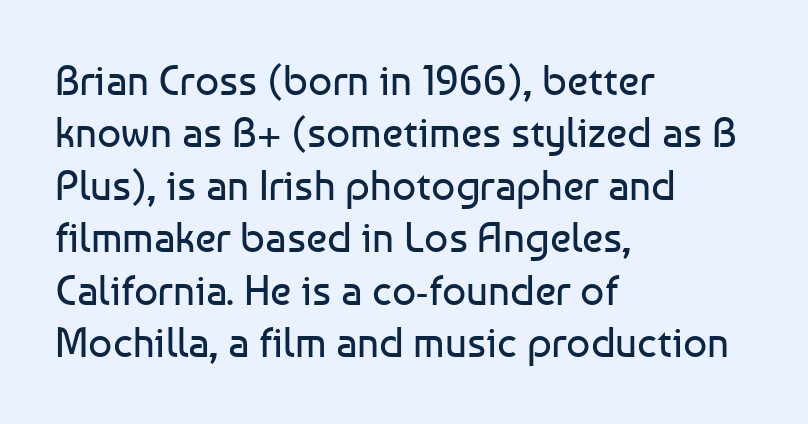
The image shows 42 px regular-weight sans-serif type, upright; set left-aligned, normal line spacing (1.25x), normal letter spacing, not underlined; low stroke contrast and a medium x-height.
